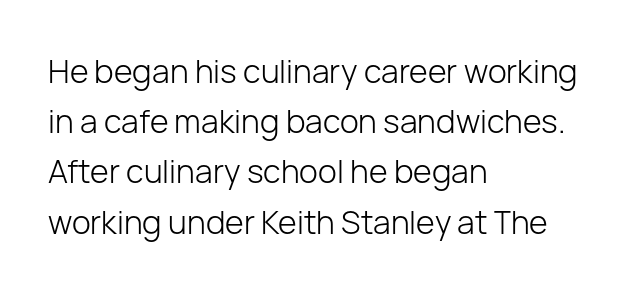
The image shows 32 px light sans-serif type, upright; set left-aligned, normal line spacing (1.57x), normal letter spacing, not underlined; low stroke contrast and a medium x-height.
